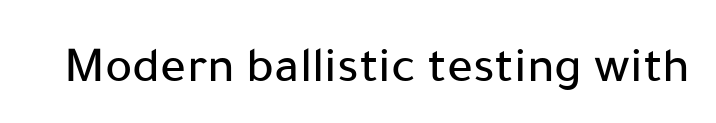
The image shows 51 px sans-serif type, upright; set normal letter spacing, not underlined; low stroke contrast and a medium x-height.
